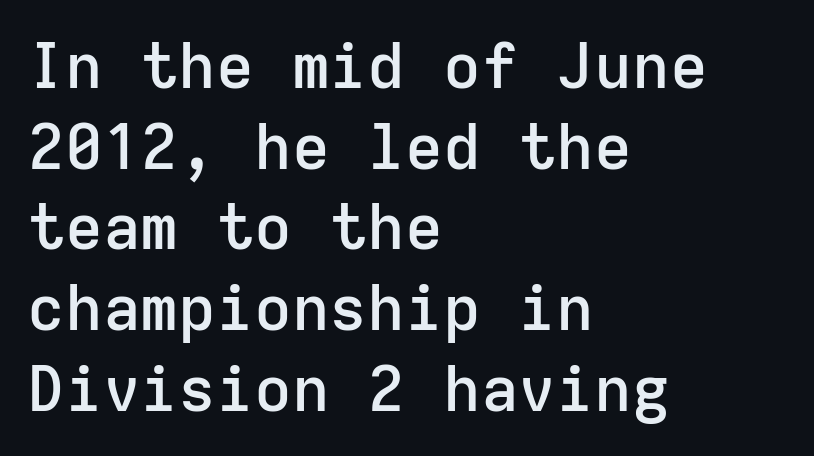
Q: Is the text bold? A: Semi-bold.
Q: Is the text italic (slanted)? A: No, it is upright.
Q: Is the typeface a serif or a sans-serif typeface? A: Sans-serif.
Q: Is the text underlined? A: No.
Q: How is the paragraph aligned? A: Left-aligned.
Q: Is the spacing between letters normal or unusually wide? A: Normal.
Q: Is the spacing between lines tight, normal or loose? A: Normal.
Q: Width (condensed, normal, or wide)? A: Normal.
Q: Stroke contrast? A: Low.
Q: x-height? A: Medium.
Q: Monospaced? A: Yes.
